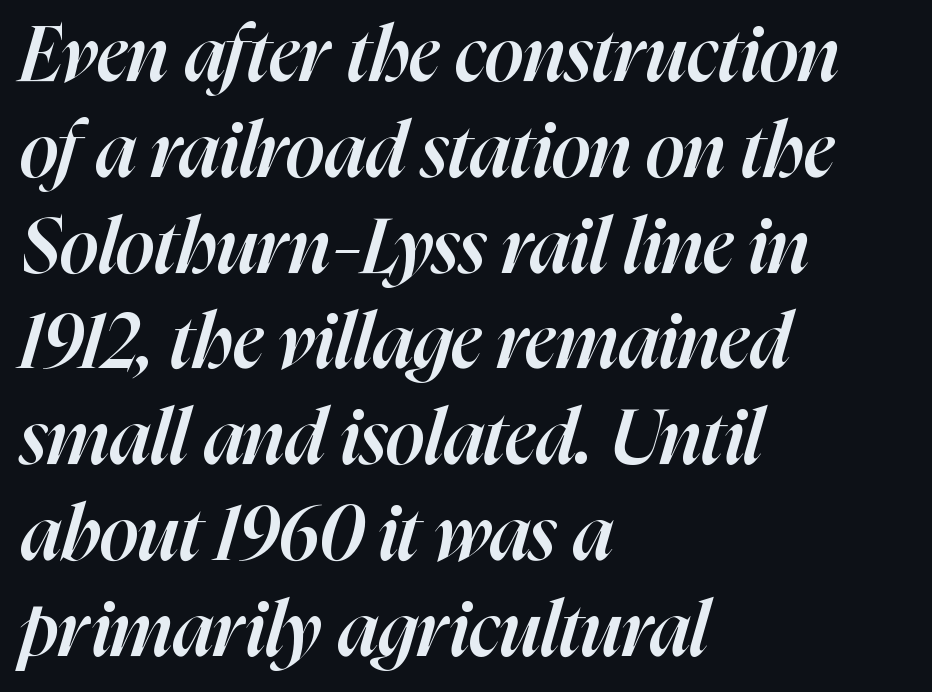
The image shows 76 px semibold type, italic (leaning right); set left-aligned, normal line spacing (1.26x), normal letter spacing, not underlined; high stroke contrast and a medium x-height.
